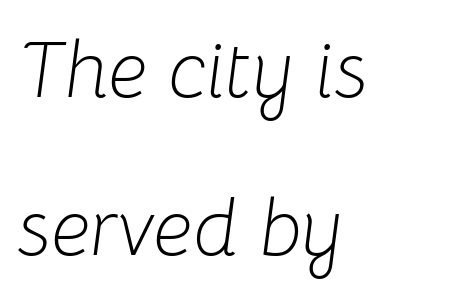
No extra tracking has been applied to these lines. This is not heavy type; no bold has been used. In terms of leading, this rendering errs on the spacious side. Check under the words: just untouched page. Observe the lean: these are italic letterforms. Teacher's note: observe the even left margin — that is flush-left alignment.
